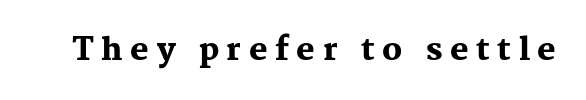
The image shows 31 px heavy serif type, upright; set unusually wide letter spacing (+0.24 em), not underlined; medium stroke contrast and a medium x-height.
